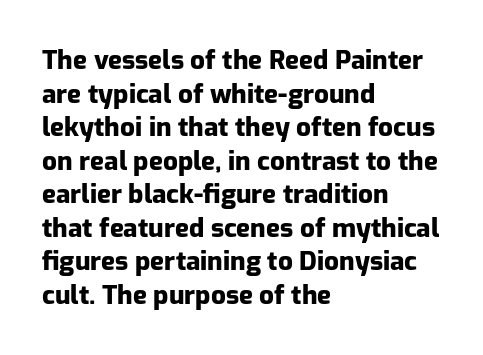
Regarding leading, the lines here are spaced in the standard way. Nothing unusual about the tracking: characters are spaced as the font intends. Clear beneath every line of the passage. The compositor pushed each line to the left boundary. Ascenders rise straight up at ninety degrees. The font is running at its bold setting.
